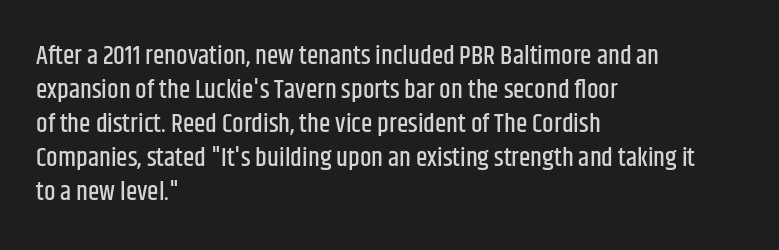
The passage is arranged the way most books set body copy — flush left. This is roman type, the default non-slanted kind. The rows are spaced the way most documents space them. The letterforms sit shoulder to shoulder at normal distance. Honestly, there is no underline to notice here at all.
